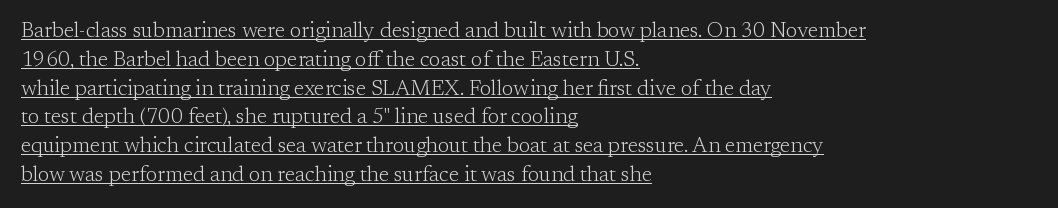
Q: Is the text bold? A: No.
Q: Is the text italic (slanted)? A: No, it is upright.
Q: Is the text underlined? A: Yes.
Q: How is the paragraph aligned? A: Left-aligned.
Q: Is the spacing between letters normal or unusually wide? A: Normal.
Q: Is the spacing between lines tight, normal or loose? A: Normal.
